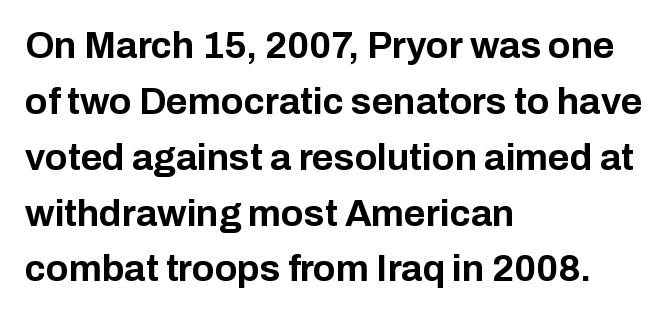
Strong, thick strokes mark this as bold type. Stroke terminals: plain, sans-serif. Posture: vertical. The leading is moderate, giving the passage an even texture. A typesetter would call this proportional, since set widths differ per character. No extra tracking has been applied to these lines.
